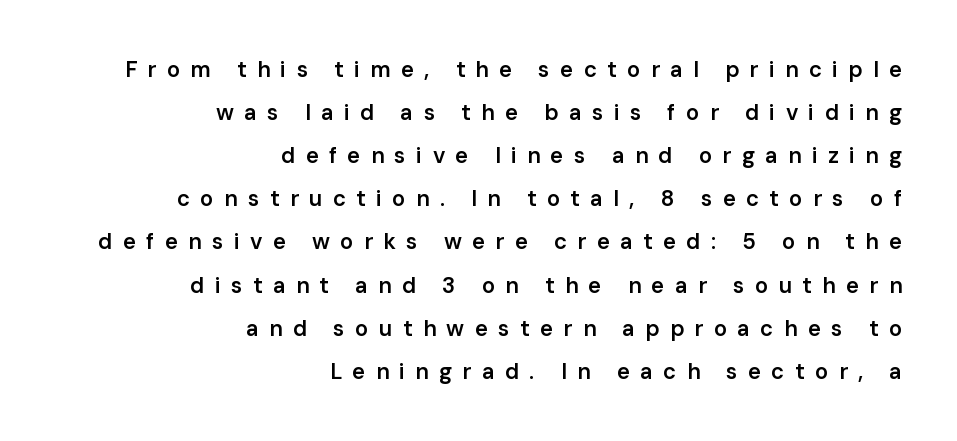
{"italic": "no", "bold": "semi", "underline": "no", "align": "right", "line_spacing": "loose", "line_spacing_ratio": 1.96, "letter_spacing": "wide", "letter_spacing_em": 0.47, "glyph_px": 22}
